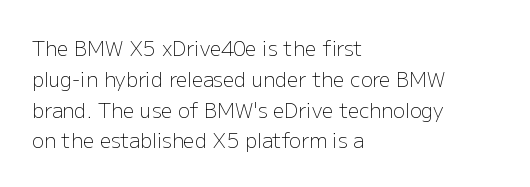
The image shows 20 px text type, upright; set left-aligned, normal line spacing (1.54x), normal letter spacing, not underlined.
